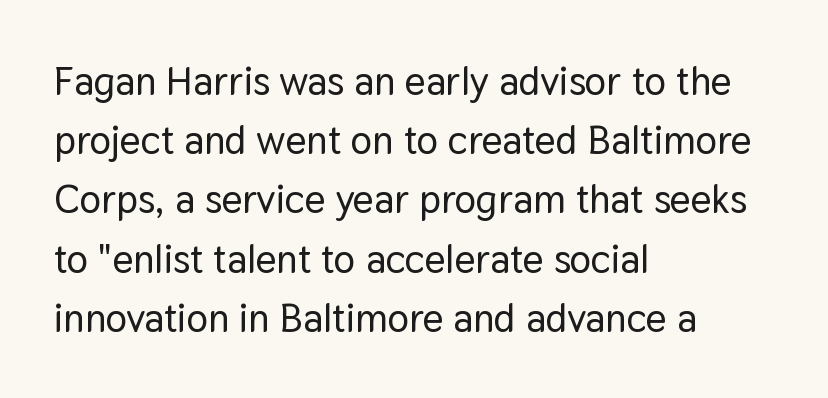
{"serif": "no", "italic": "no", "width": "normal", "stroke_contrast": "low", "x_height": "medium", "monospaced": "no", "underline": "no", "align": "left", "line_spacing": "normal", "line_spacing_ratio": 1.48, "letter_spacing": "normal", "letter_spacing_em": 0.0, "glyph_px": 40}
